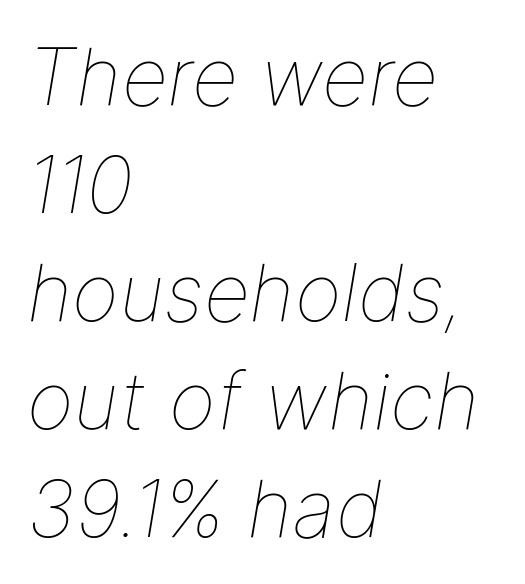
Q: Is the text bold? A: No.
Q: Is the text italic (slanted)? A: Yes, it leans right by about 9 degrees.
Q: Is the text underlined? A: No.
Q: How is the paragraph aligned? A: Left-aligned.
Q: Is the spacing between letters normal or unusually wide? A: Normal.
Q: Is the spacing between lines tight, normal or loose? A: Normal.
Q: Width (condensed, normal, or wide)? A: Normal.
Q: Stroke contrast? A: Low.
Q: x-height? A: Medium.
Q: Monospaced? A: No.
